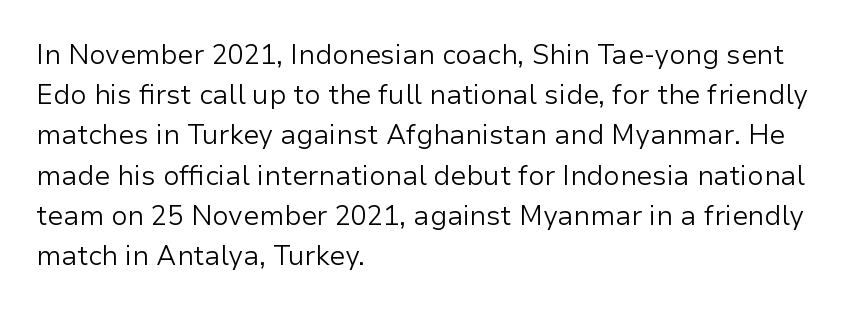
{"italic": "no", "bold": "no", "underline": "no", "align": "left", "line_spacing": "normal", "line_spacing_ratio": 1.49, "letter_spacing": "normal", "letter_spacing_em": 0.0, "glyph_px": 27}
